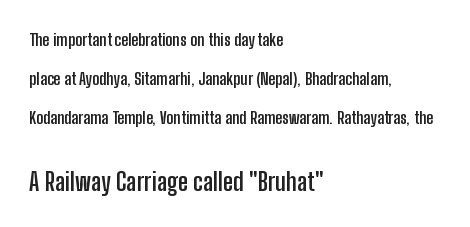
Q: Is the text bold? A: Yes.
Q: Is the text italic (slanted)? A: No, it is upright.
Q: Is the text underlined? A: No.
Q: How is the paragraph aligned? A: Left-aligned.
Q: Is the spacing between letters normal or unusually wide? A: Normal.
Q: Is the spacing between lines tight, normal or loose? A: Loose.
Q: Which block of text is set in a larger size, the first (top) or the second (bottom)? A: The second (bottom) one.
